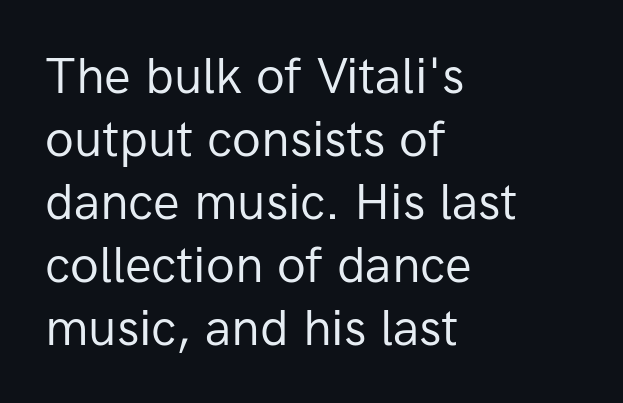
{"serif": "no", "italic": "no", "bold": "no", "weight": "regular", "width": "normal", "stroke_contrast": "low", "x_height": "medium", "monospaced": "no", "underline": "no", "align": "left", "line_spacing": "normal", "line_spacing_ratio": 1.26, "letter_spacing": "normal", "letter_spacing_em": 0.0, "glyph_px": 50}
